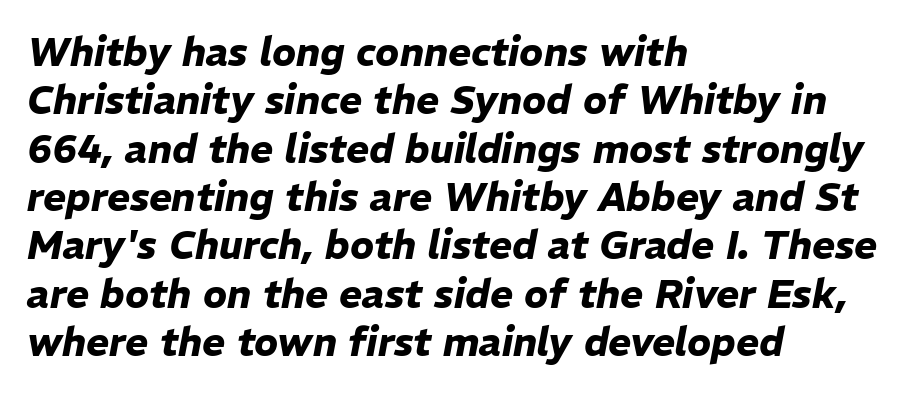
Q: Is the text bold? A: Yes.
Q: Is the text italic (slanted)? A: Yes, it leans right by about 11 degrees.
Q: Is the text underlined? A: No.
Q: How is the paragraph aligned? A: Left-aligned.
Q: Is the spacing between letters normal or unusually wide? A: Normal.
Q: Width (condensed, normal, or wide)? A: Normal.
Q: Stroke contrast? A: Low.
Q: x-height? A: Medium.
Q: Monospaced? A: No.
